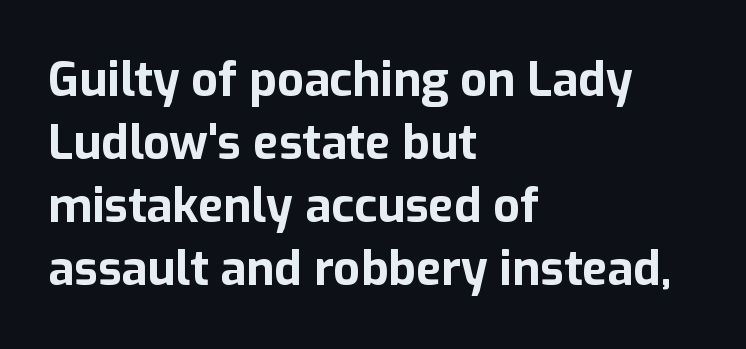
The axis of the letterforms is exactly vertical. Stroke thickness is high; the sample reads as a true bold. Serifs: no, the terminals of the letterforms are clean. Varying glyph widths throughout — classic text-font behaviour. The typesetter chose a ragged-right arrangement here. The letterforms sit shoulder to shoulder at normal distance.
